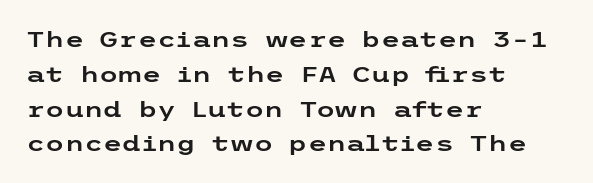
The image shows 22 px text type, upright; set left-aligned, normal line spacing (1.58x), normal letter spacing, not underlined.
